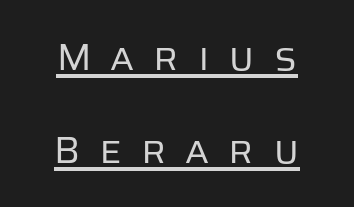
What's the leading like? Stretched, with rows far apart. Underlined type. Is this a fixed-width face? No — the glyphs have proportional, varying widths. The lines are quadded center.
